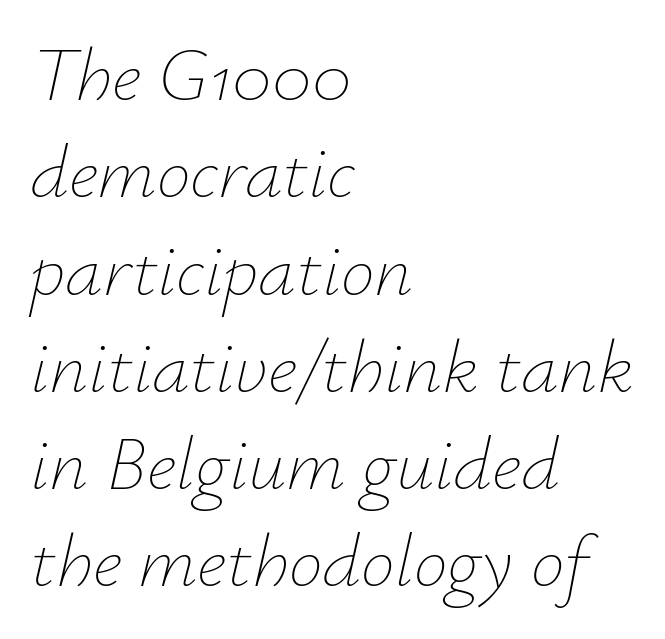
The typesetter chose a ragged-right arrangement here. Characters are canted at an angle relative to the baseline's perpendicular. Leading matches the norm, producing a regular column. Descenders are the only things crossing below the line. The gaps between neighbouring characters are ordinary and unremarkable. Compared with a typical body face, this is equally light or lighter still.
